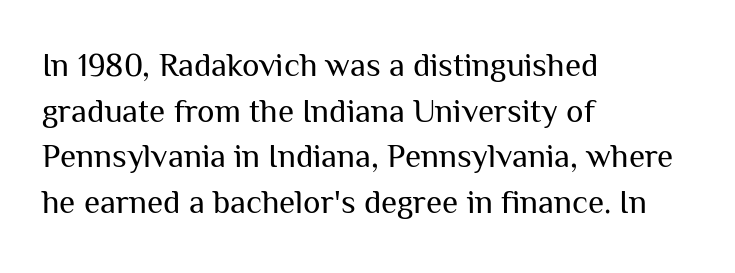
Q: Is the text bold? A: No.
Q: Is the text italic (slanted)? A: No, it is upright.
Q: Is the typeface a serif or a sans-serif typeface? A: Sans-serif.
Q: Is the text underlined? A: No.
Q: How is the paragraph aligned? A: Left-aligned.
Q: Is the spacing between letters normal or unusually wide? A: Normal.
Q: Is the spacing between lines tight, normal or loose? A: Normal.
Q: Width (condensed, normal, or wide)? A: Normal.
Q: Stroke contrast? A: Medium.
Q: x-height? A: Medium.
Q: Monospaced? A: No.
